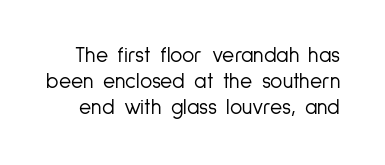
This reads as an unemphasized weight, regular at the heaviest. The letterforms sit shoulder to shoulder at normal distance. The string is rendered with underlining switched off. This sample uses an upright cut, with every glyph sitting square on the baseline. Reading down the column, the eye jumps a familiar distance to each next line.
